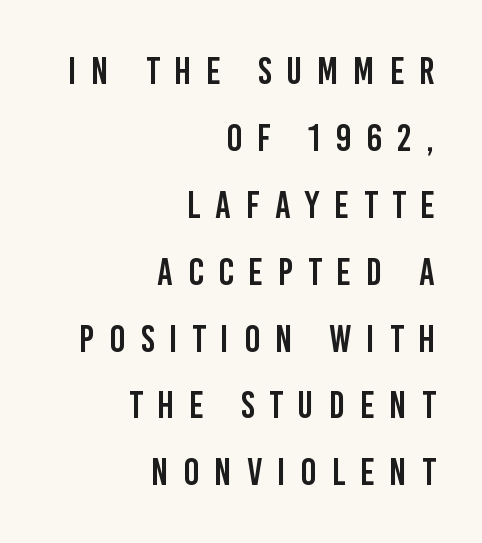
Serifs: no, the terminals of the letterforms are clean. These lines are rendered in a variable-pitch font. Casual observation: everything's shoved over to the right. Do the letters lean? They stand straight.
